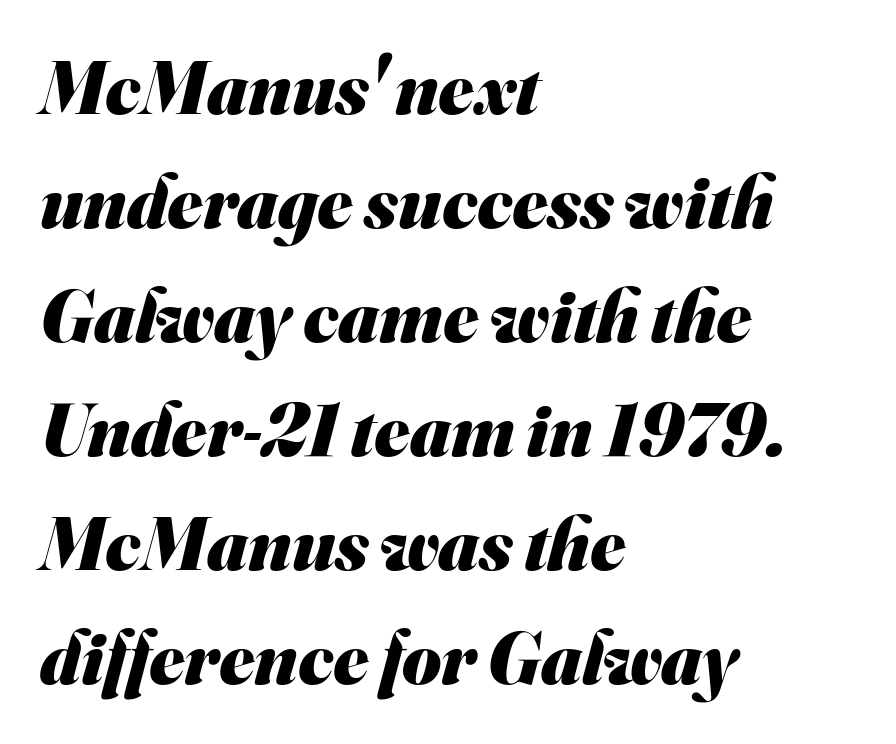
The image shows 75 px heavy sans-serif type; set left-aligned, normal line spacing (1.52x), normal letter spacing, not underlined; medium stroke contrast and a small x-height.
